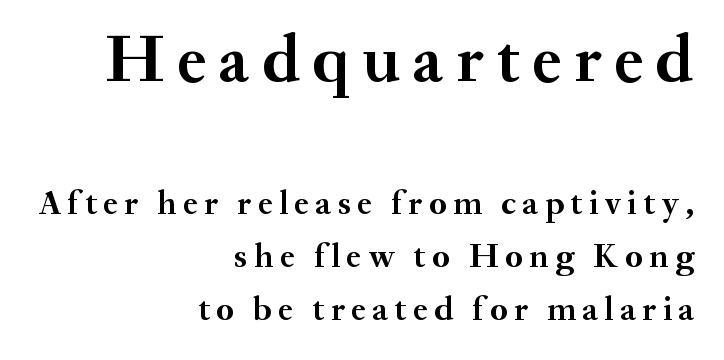
{"serif": "yes", "italic": "no", "bold": "yes", "weight": "semibold", "width": "normal", "stroke_contrast": "medium", "x_height": "small", "monospaced": "no", "underline": "no", "align": "right", "line_spacing": "normal", "line_spacing_ratio": 1.56, "larger_block": "first", "size_ratio": 1.97, "glyph_px": 67}
